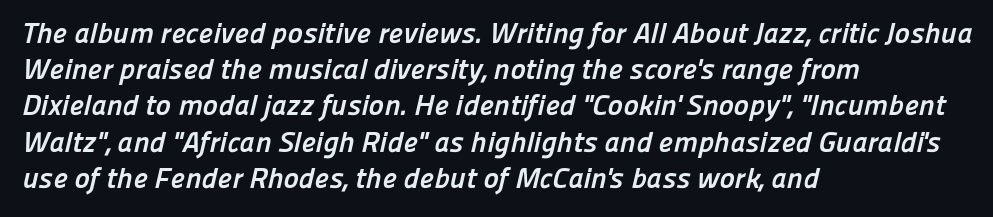
The image shows 29 px semibold sans-serif type; set left-aligned, normal line spacing (1.25x), normal letter spacing, not underlined; low stroke contrast and a medium x-height.
